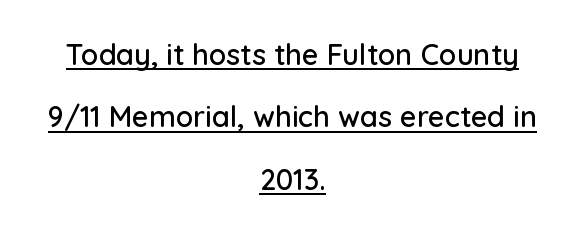
Underlined type. The letterforms sit shoulder to shoulder at normal distance. Character widths vary here, with narrow letters taking less room than wide ones. Reading down the block, each line starts at a different indent, mirrored at its end.
